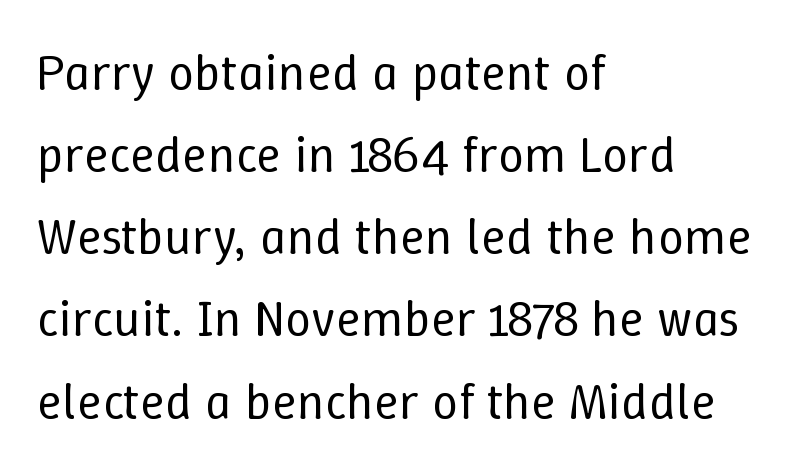
Note the varied advance widths — an 'i' is clearly narrower than an 'm'. Check the space under the baseline: it is left empty. The rag falls on the right side of this text block. Notice how descenders clear the ascenders below comfortably — that's standard leading.
